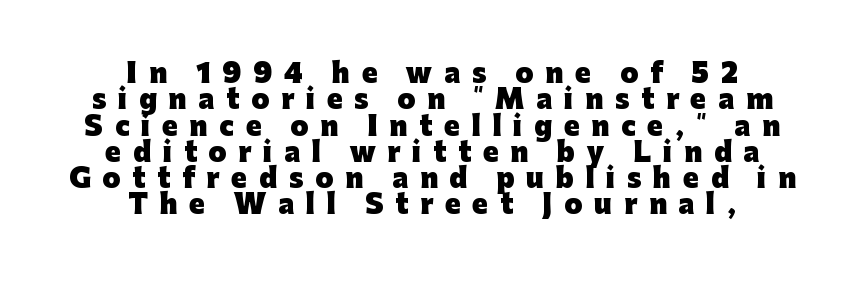
{"italic": "no", "bold": "yes", "underline": "no", "align": "center", "line_spacing": "tight", "line_spacing_ratio": 1.01, "letter_spacing": "wide", "letter_spacing_em": 0.45, "glyph_px": 26}
